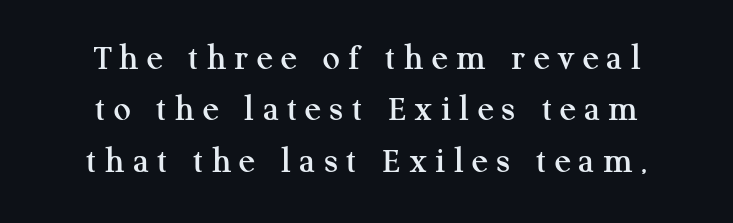
Neither beginnings nor endings align; midpoints do. These lines are rendered in a variable-pitch font. Vertical spacing — default. Notice how the stems are strictly vertical — no italics here. Yep, those are serifs on the letters. The foot of each line stays bare and open.
